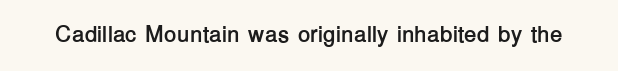
The image shows 23 px bold type, upright; set normal letter spacing, not underlined.
